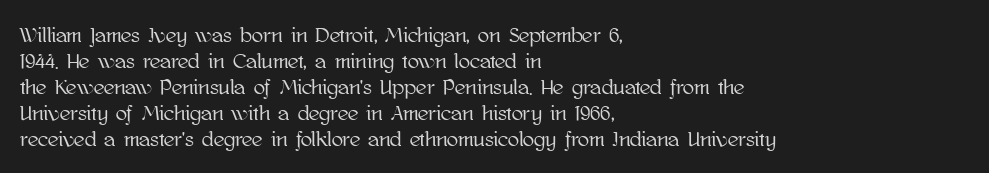
{"italic": "no", "underline": "no", "align": "left", "line_spacing_ratio": 1.24, "letter_spacing": "normal", "letter_spacing_em": 0.0, "glyph_px": 21}
